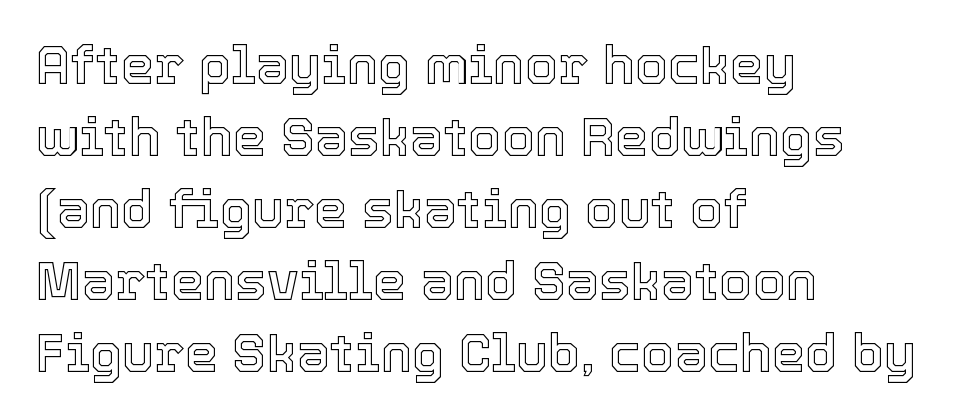
The image shows 53 px text type, upright; set left-aligned, normal line spacing (1.36x), normal letter spacing, not underlined; a medium x-height.
